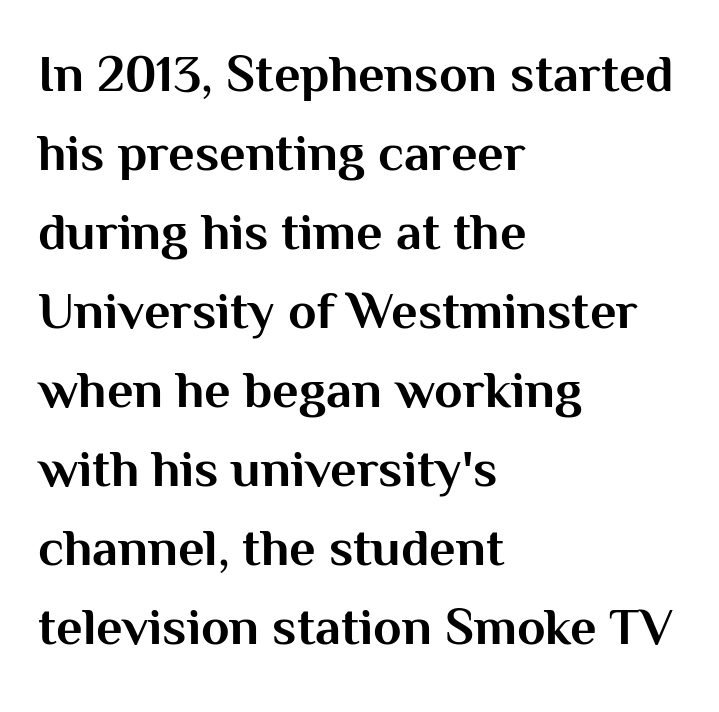
Quick note: underline off. Alignment: flush left. The passage shown has conventional tracking throughout. Classification — sans serif. Character widths vary here, with narrow letters taking less room than wide ones. Evenly set lines give the paragraph a standard silhouette.
